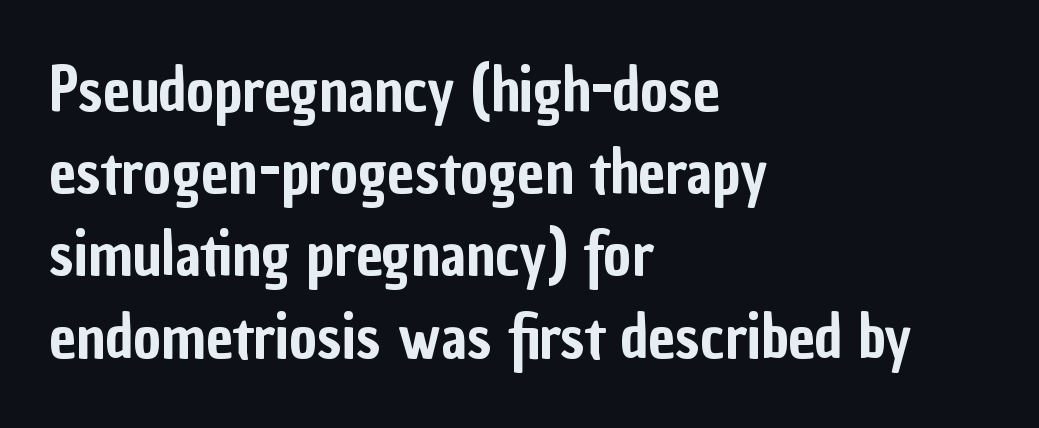
Q: Is the text italic (slanted)? A: No, it is upright.
Q: Is the typeface a serif or a sans-serif typeface? A: Sans-serif.
Q: Is the text underlined? A: No.
Q: How is the paragraph aligned? A: Left-aligned.
Q: Is the spacing between letters normal or unusually wide? A: Normal.
Q: Is the spacing between lines tight, normal or loose? A: Normal.
Q: Width (condensed, normal, or wide)? A: Condensed.
Q: Stroke contrast? A: Low.
Q: x-height? A: Medium.
Q: Monospaced? A: No.
